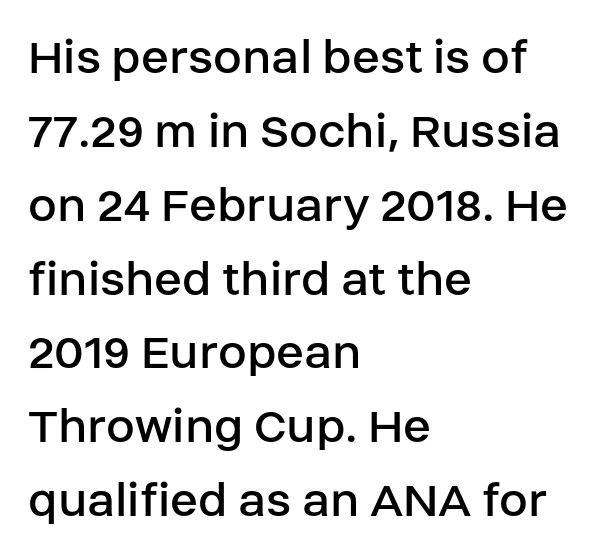
Q: Is the text bold? A: No.
Q: Is the text italic (slanted)? A: No, it is upright.
Q: Is the typeface a serif or a sans-serif typeface? A: Sans-serif.
Q: Is the text underlined? A: No.
Q: How is the paragraph aligned? A: Left-aligned.
Q: Is the spacing between letters normal or unusually wide? A: Normal.
Q: Is the spacing between lines tight, normal or loose? A: Normal.
Q: Width (condensed, normal, or wide)? A: Normal.
Q: Stroke contrast? A: Low.
Q: x-height? A: Large.
Q: Monospaced? A: No.
